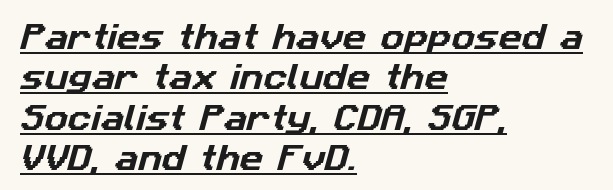
The image shows 29 px sans-serif type; set left-aligned, normal line spacing (1.39x), normal letter spacing, underlined; low stroke contrast and a medium x-height.
